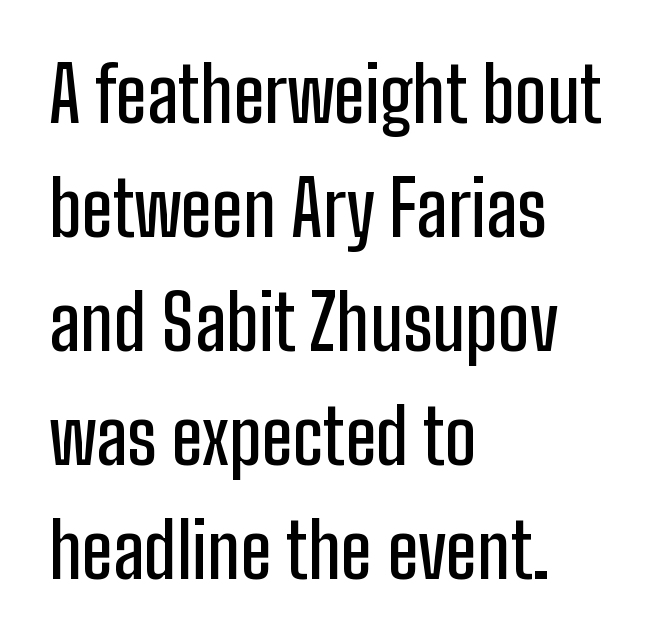
The image shows 75 px condensed sans-serif type, upright; set left-aligned, normal line spacing (1.52x), normal letter spacing, not underlined; low stroke contrast and a medium x-height.
